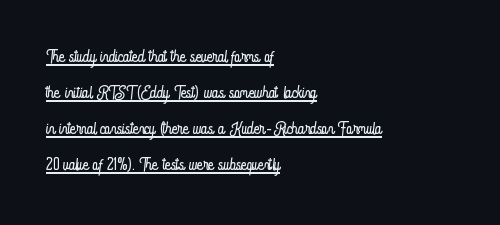
What stands out about the letter spacing? Nothing — it is the standard amount. Every word sits above its own underline. Weight: in the light-to-regular range. Horizontal alignment here is leftward, the default for most running prose.
